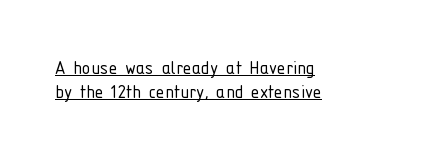
{"italic": "no", "bold": "no", "underline": "yes", "align": "left", "line_spacing": "tight", "line_spacing_ratio": 1.07, "letter_spacing": "normal", "letter_spacing_em": 0.0, "glyph_px": 22}
